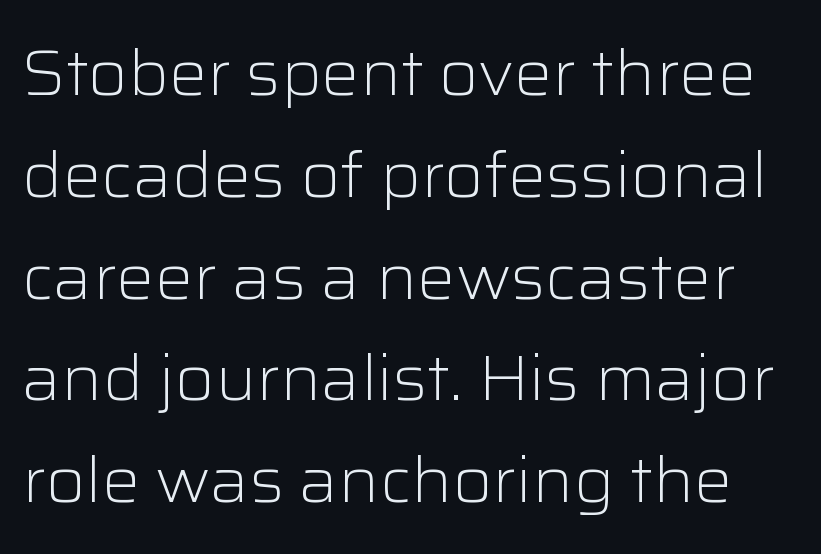
The image shows 64 px light sans-serif type, upright; set normal line spacing (1.59x), normal letter spacing, not underlined; low stroke contrast and a medium x-height.
